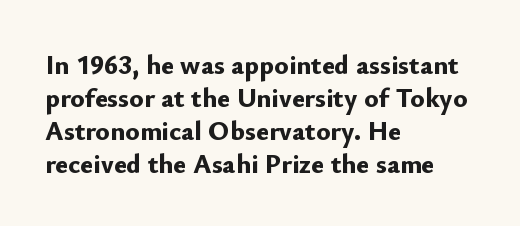
Words float on clear page, feet unadorned. Does the lettering tilt? It doesn't — this is upright. Visually the block forms a straight wall on the left and a jagged coastline on the right. These words are printed bold, with thick strokes throughout. Characters follow at the spacing the type designer built in.
